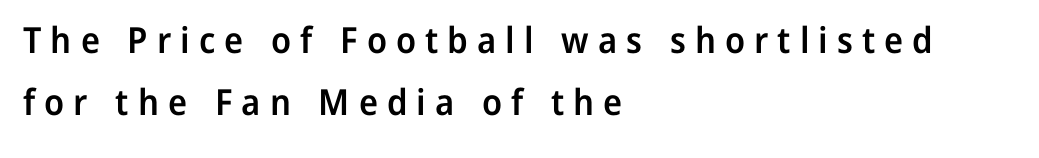
Q: Is the text bold? A: Semi-bold.
Q: Is the text italic (slanted)? A: No, it is upright.
Q: Is the typeface a serif or a sans-serif typeface? A: Sans-serif.
Q: Is the text underlined? A: No.
Q: How is the paragraph aligned? A: Left-aligned.
Q: Is the spacing between letters normal or unusually wide? A: Unusually wide.
Q: Width (condensed, normal, or wide)? A: Normal.
Q: Stroke contrast? A: Low.
Q: x-height? A: Medium.
Q: Monospaced? A: No.
